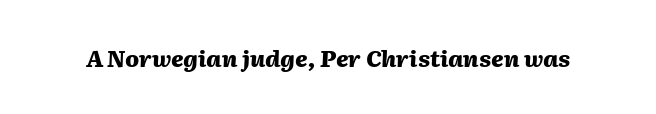
Q: Is the text bold? A: Yes.
Q: Is the text italic (slanted)? A: Yes, it leans right by about 2 degrees.
Q: Is the text underlined? A: No.
Q: Is the spacing between letters normal or unusually wide? A: Normal.
